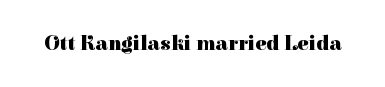
The letterforms sit shoulder to shoulder at normal distance. These lines were composed using upright roman letters. Check the space under the baseline: it is left empty. The sample has been set heavy, in full bold.
